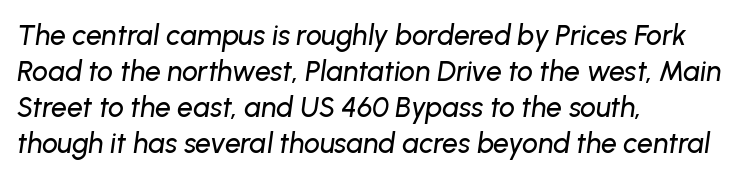
Q: Is the text italic (slanted)? A: Yes, it leans right by about 8 degrees.
Q: Is the text underlined? A: No.
Q: How is the paragraph aligned? A: Left-aligned.
Q: Is the spacing between letters normal or unusually wide? A: Normal.
Q: Is the spacing between lines tight, normal or loose? A: Normal.
Q: Width (condensed, normal, or wide)? A: Normal.
Q: Stroke contrast? A: Low.
Q: x-height? A: Medium.
Q: Monospaced? A: No.
